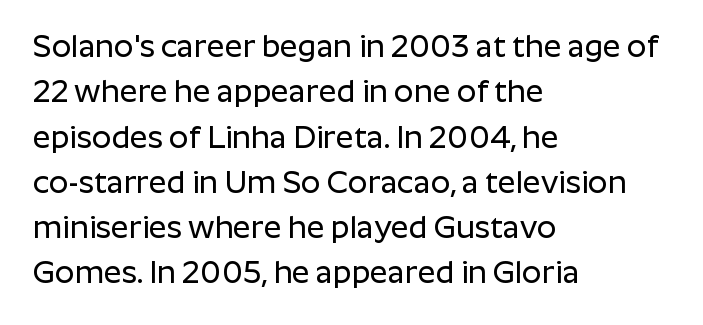
{"serif": "no", "italic": "no", "width": "normal", "stroke_contrast": "low", "x_height": "medium", "monospaced": "no", "underline": "no", "align": "left", "line_spacing": "normal", "line_spacing_ratio": 1.46, "letter_spacing": "normal", "letter_spacing_em": 0.0, "glyph_px": 31}
